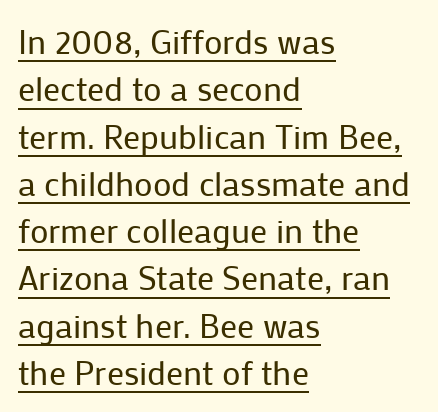
{"serif": "no", "italic": "no", "bold": "no", "weight": "regular", "width": "normal", "stroke_contrast": "low", "x_height": "medium", "monospaced": "no", "underline": "yes", "align": "left", "line_spacing": "normal", "line_spacing_ratio": 1.39, "letter_spacing": "normal", "letter_spacing_em": 0.0, "glyph_px": 34}
